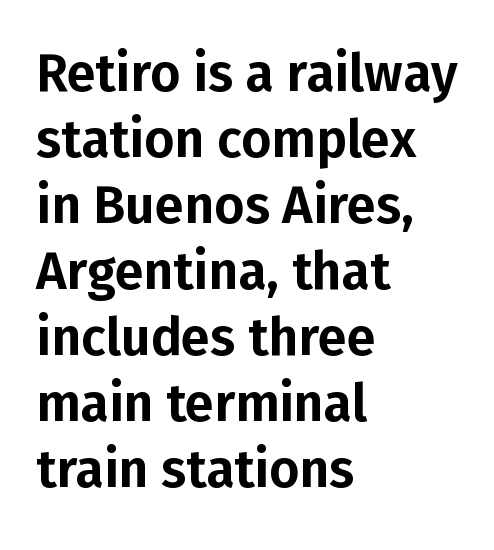
{"serif": "no", "italic": "no", "width": "normal", "stroke_contrast": "low", "x_height": "medium", "monospaced": "no", "underline": "no", "align": "left", "line_spacing": "normal", "line_spacing_ratio": 1.27, "letter_spacing": "normal", "letter_spacing_em": 0.0, "glyph_px": 52}
